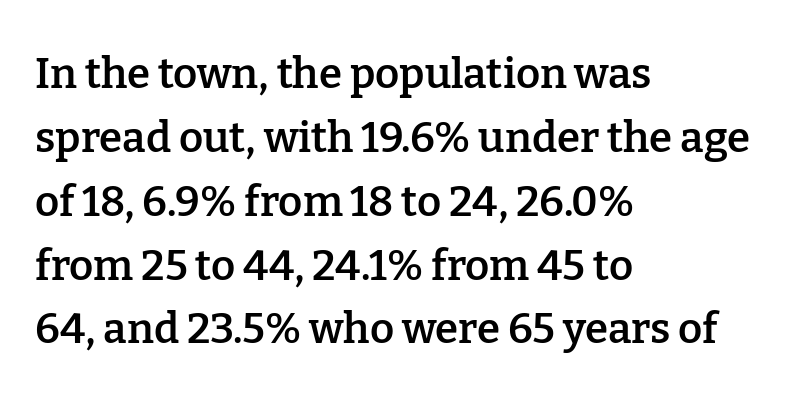
The image shows 42 px semibold serif type, upright; set left-aligned, normal line spacing (1.52x), normal letter spacing, not underlined; low stroke contrast and a medium x-height.
